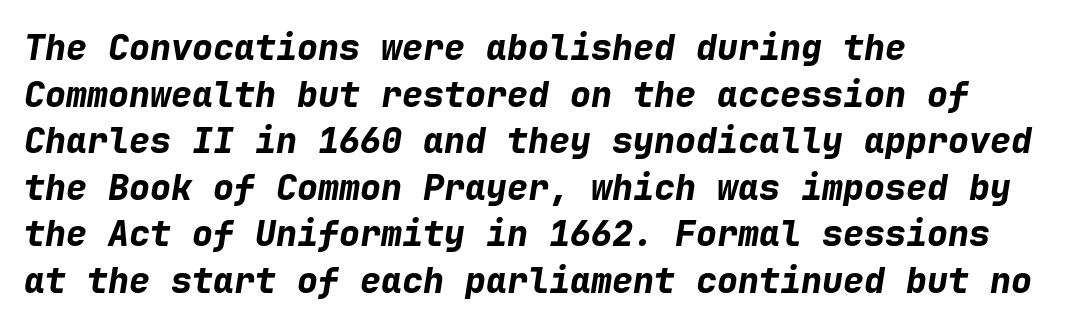
Glyph-to-glyph distance matches everyday printed text. Here the designer chose a console-style face with uniform glyph widths. One glance says typical: line gaps are just what's usual. These lines carry a lot of weight — the face is fully bold.
